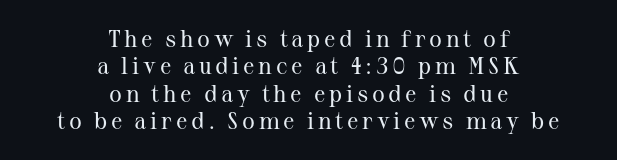
{"italic": "no", "bold": "no", "underline": "no", "align": "center", "line_spacing": "tight", "line_spacing_ratio": 1.14, "glyph_px": 24}
